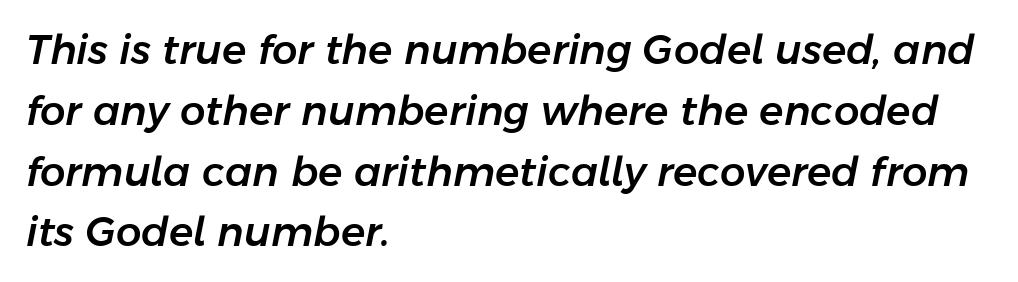
The image shows 40 px text type, italic (leaning right); set left-aligned, normal line spacing (1.52x), normal letter spacing, not underlined; low stroke contrast and a medium x-height.
